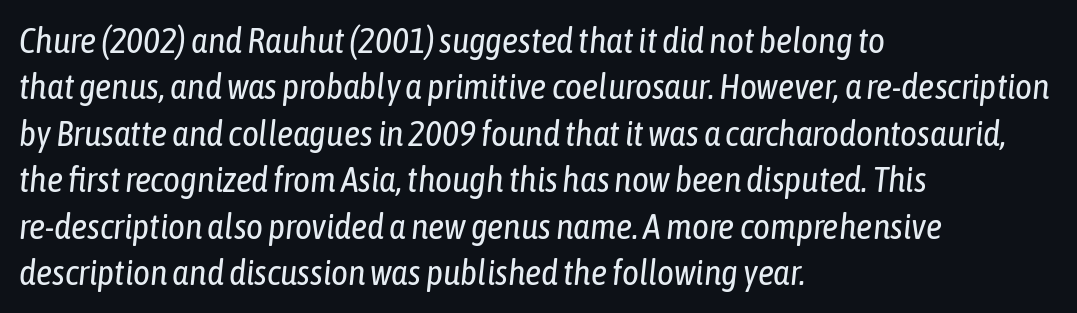
{"italic": "yes", "lean": "right", "slant_degrees": 6, "bold": "no", "weight": "regular", "width": "condensed", "stroke_contrast": "low", "x_height": "medium", "monospaced": "no", "underline": "no", "align": "left", "line_spacing": "normal", "line_spacing_ratio": 1.29, "letter_spacing": "normal", "letter_spacing_em": 0.0, "glyph_px": 36}
